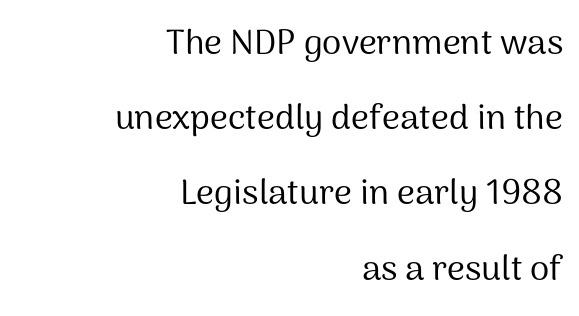
The image shows 35 px regular-weight sans-serif type, upright; set right-aligned, loose line spacing (2.15x), normal letter spacing, not underlined; medium stroke contrast and a medium x-height.
